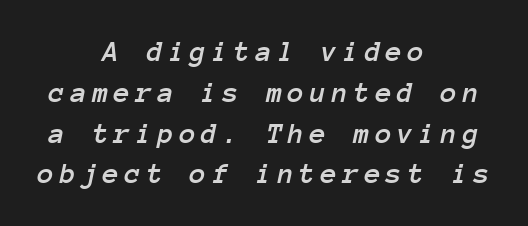
{"italic": "yes", "lean": "right", "slant_degrees": 12, "width": "normal", "stroke_contrast": "low", "x_height": "medium", "monospaced": "yes", "underline": "no", "align": "center", "line_spacing": "normal", "line_spacing_ratio": 1.36, "glyph_px": 30}
